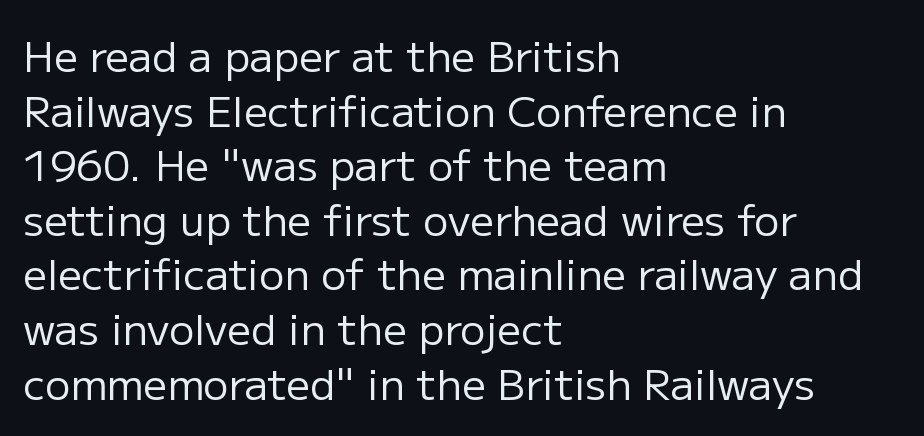
The image shows 42 px regular-weight sans-serif type, upright; set left-aligned, normal line spacing (1.3x), normal letter spacing, not underlined; low stroke contrast and a medium x-height.
